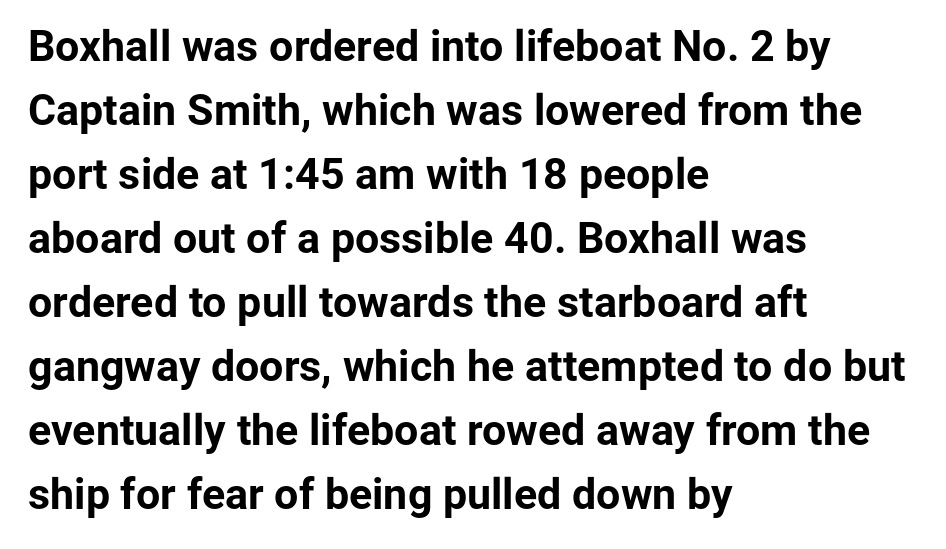
The image shows 43 px bold sans-serif type, upright; set left-aligned, normal line spacing (1.49x), normal letter spacing, not underlined; low stroke contrast and a medium x-height.
